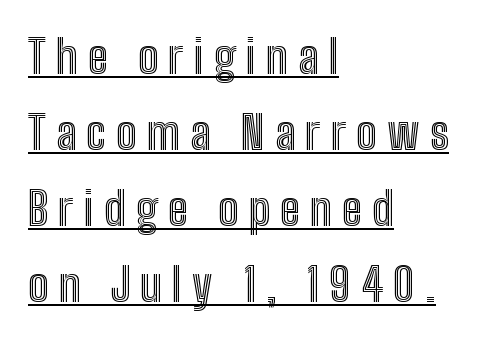
Q: Is the text italic (slanted)? A: No, it is upright.
Q: Is the text underlined? A: Yes.
Q: How is the paragraph aligned? A: Left-aligned.
Q: Is the spacing between letters normal or unusually wide? A: Unusually wide.
Q: Is the spacing between lines tight, normal or loose? A: Normal.
Q: Width (condensed, normal, or wide)? A: Condensed.
Q: x-height? A: Medium.
Q: Monospaced? A: No.
